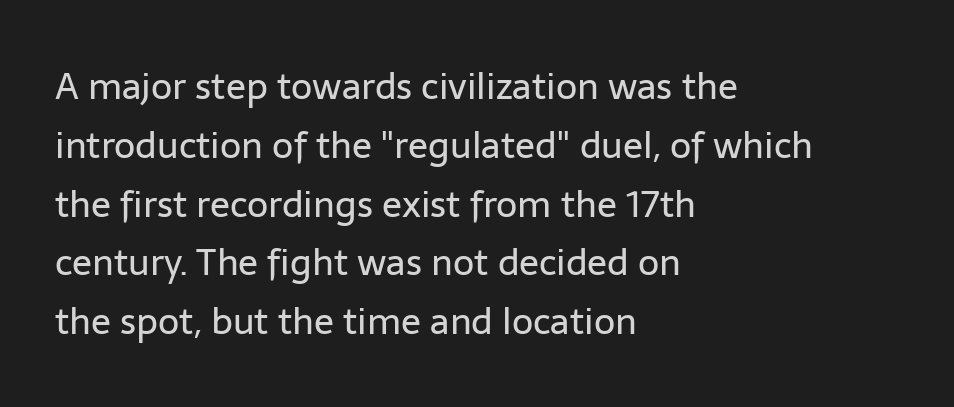
Q: Is the text bold? A: No.
Q: Is the text italic (slanted)? A: No, it is upright.
Q: Is the typeface a serif or a sans-serif typeface? A: Sans-serif.
Q: Is the text underlined? A: No.
Q: How is the paragraph aligned? A: Left-aligned.
Q: Is the spacing between letters normal or unusually wide? A: Normal.
Q: Is the spacing between lines tight, normal or loose? A: Normal.
Q: Width (condensed, normal, or wide)? A: Normal.
Q: Stroke contrast? A: Low.
Q: x-height? A: Medium.
Q: Monospaced? A: No.
